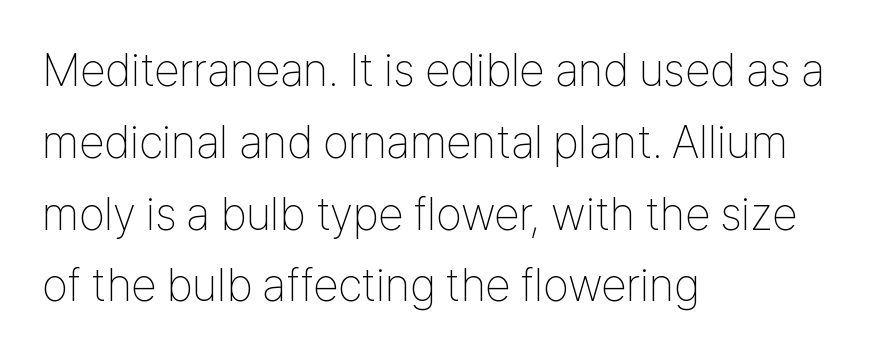
Tracking value appears to be zero — textbook default spacing. Character widths vary here, with narrow letters taking less room than wide ones. Check under the words: just untouched page. Horizontal alignment here is leftward, the default for most running prose. The characters are drawn with everyday or finer stroke widths. The typography opts for an upright posture over an oblique one.
